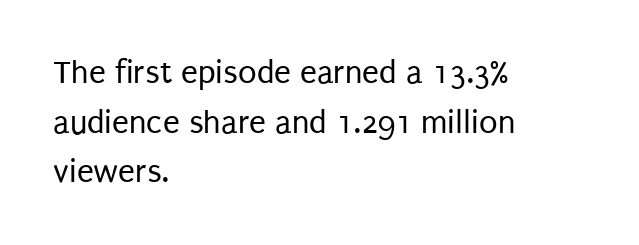
Summary of weight: not heavy and not bold. Letter spacing: default. Every row of glyphs begins at an identical x-position on the left. The face used here is proportionally spaced, like ordinary book or web type. Unlike italic type, these characters show no tilt at all.
